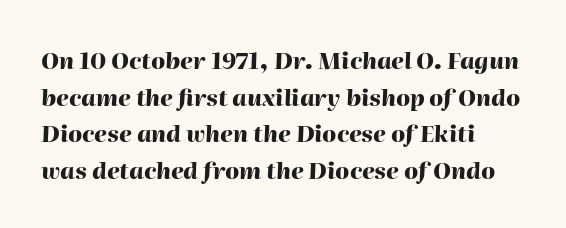
The whole block is typeset with a tilt. How would I describe the line gaps? Plain and ordinary. Weight check: bold — yes, fully. Letters rest on an invisible, unmarked baseline. The lines are quadded left. Words appear dense and cohesive because spacing is normal.
